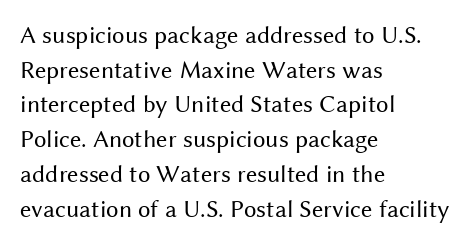
The letters stand straight up with perfectly vertical stems. The typesetter chose a ragged-right arrangement here. What's the leading like? Ordinary, nothing unusual. Nothing unusual about the tracking: characters are spaced as the font intends. Is the stroke heavy? The answer is a plain regular-or-lighter.
